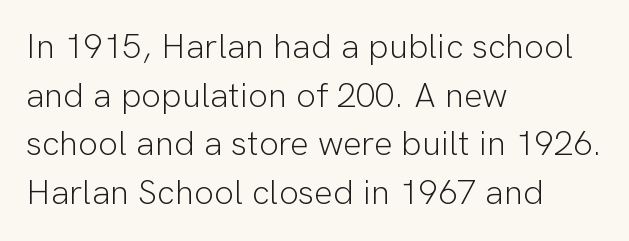
The image shows 35 px light sans-serif type, upright; set left-aligned, normal line spacing (1.39x), normal letter spacing, not underlined; low stroke contrast and a medium x-height.
